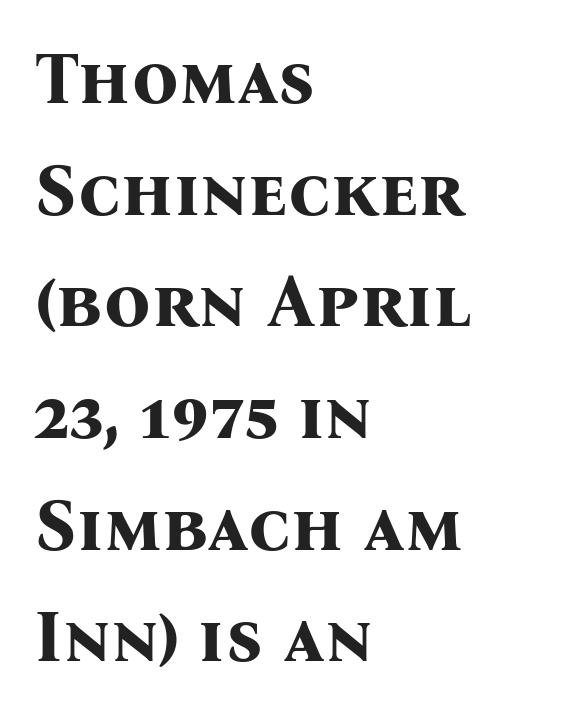
Between one letter and the next there's only the usual sliver of space. This sample is left-justified, so line endings fall wherever the words run out. Check the space under the baseline: it is left empty. Unlike italic type, these characters show no tilt at all. The typeface chosen for these lines features serifs.
